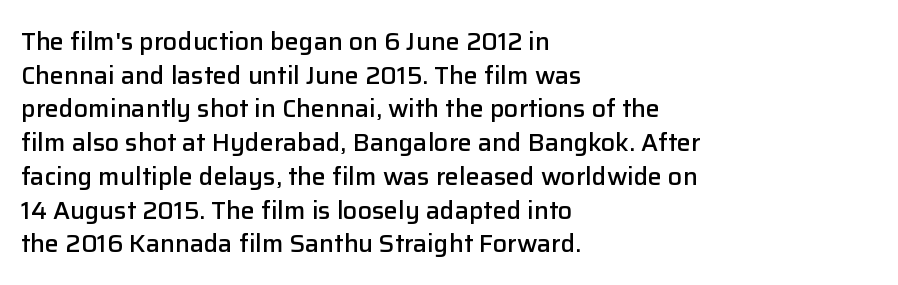
The image shows 25 px text type, upright; set left-aligned, normal line spacing (1.35x), normal letter spacing, not underlined.
